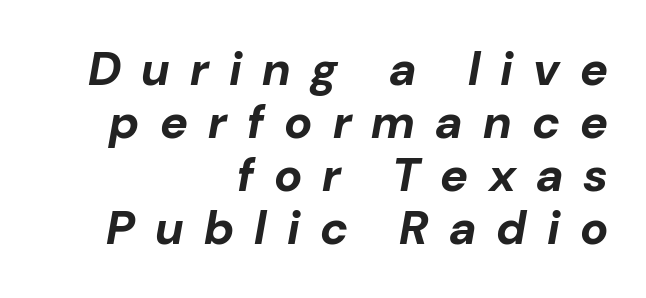
Q: Is the text bold? A: Yes.
Q: Is the text italic (slanted)? A: Yes, it leans right by about 10 degrees.
Q: Is the text underlined? A: No.
Q: How is the paragraph aligned? A: Right-aligned.
Q: Is the spacing between letters normal or unusually wide? A: Unusually wide.
Q: Is the spacing between lines tight, normal or loose? A: Tight.
Q: Width (condensed, normal, or wide)? A: Normal.
Q: Stroke contrast? A: Low.
Q: x-height? A: Medium.
Q: Monospaced? A: No.
